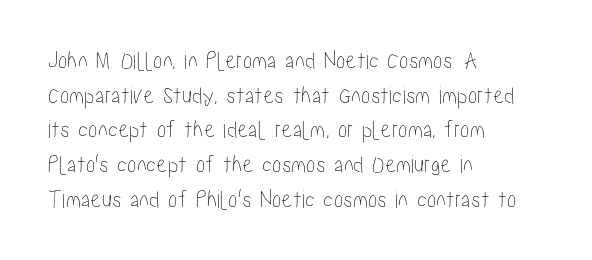
{"italic": "no", "underline": "no", "align": "left", "line_spacing": "normal", "line_spacing_ratio": 1.39, "letter_spacing": "normal", "letter_spacing_em": 0.0, "glyph_px": 25}
